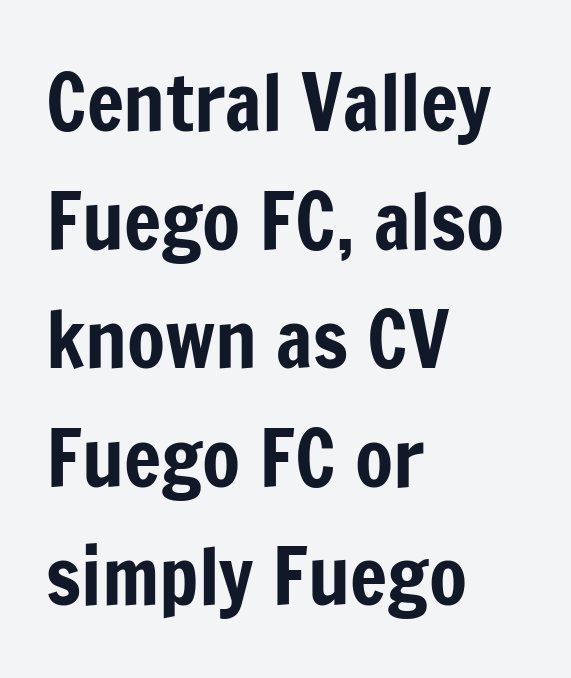
{"serif": "no", "italic": "no", "width": "condensed", "stroke_contrast": "low", "x_height": "medium", "monospaced": "no", "underline": "no", "align": "left", "line_spacing": "normal", "line_spacing_ratio": 1.52, "letter_spacing": "normal", "letter_spacing_em": 0.0, "glyph_px": 78}
